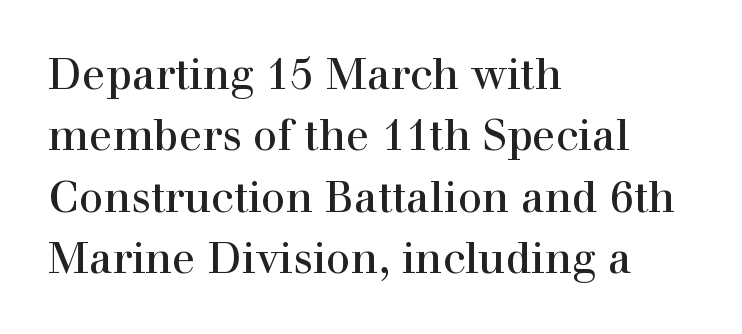
Inter-character spacing is left at the font's built-in metrics. Compared with a centered layout, this one pins lines to the left instead. Type style note: has serifs. Successive baselines arrive at the customary interval.
